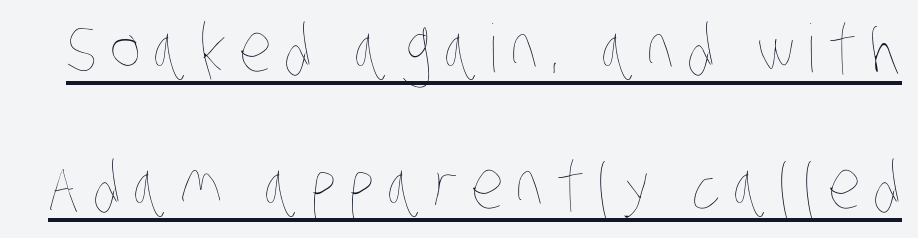
This sample has the flowing, uneven cadence of proportional lettering. The lines are spread far apart with generous leading. Does a line run under the words? Yes, clearly. Nothing heavy about these letters — not bold at all.
